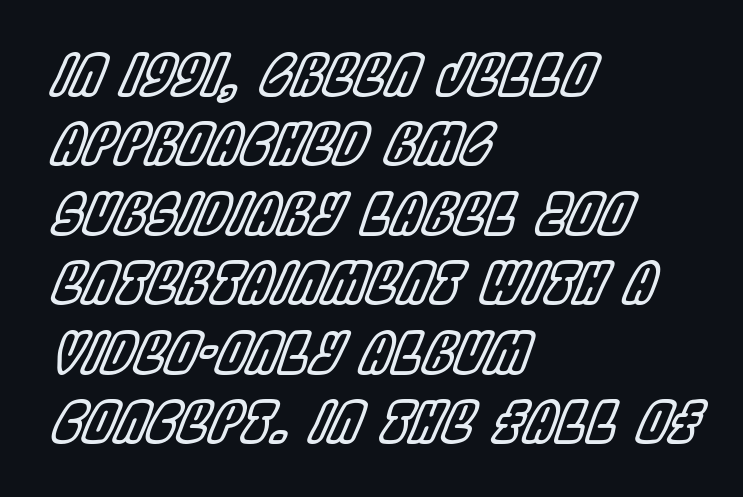
The image shows 56 px condensed type, italic (leaning right); set left-aligned, line spacing 1.24x, normal letter spacing, not underlined; a large x-height.
